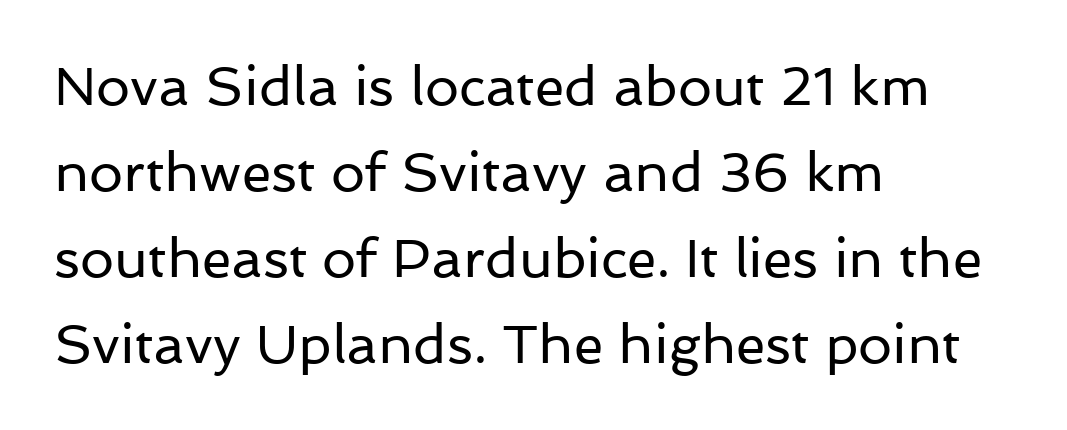
The image shows 54 px regular-weight sans-serif type, upright; set left-aligned, normal line spacing (1.59x), normal letter spacing, not underlined; low stroke contrast and a medium x-height.
